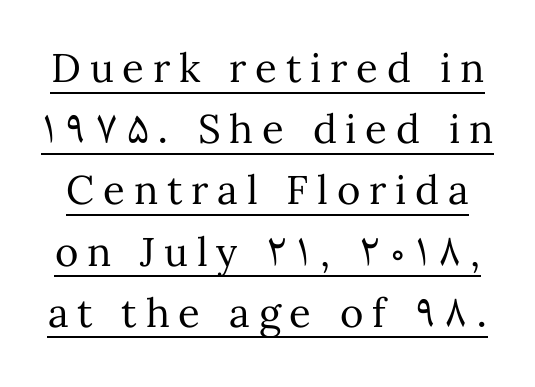
{"italic": "no", "bold": "no", "weight": "regular", "width": "normal", "stroke_contrast": "medium", "x_height": "medium", "monospaced": "no", "underline": "yes", "line_spacing": "normal", "line_spacing_ratio": 1.53, "letter_spacing": "wide", "letter_spacing_em": 0.22, "glyph_px": 40}
